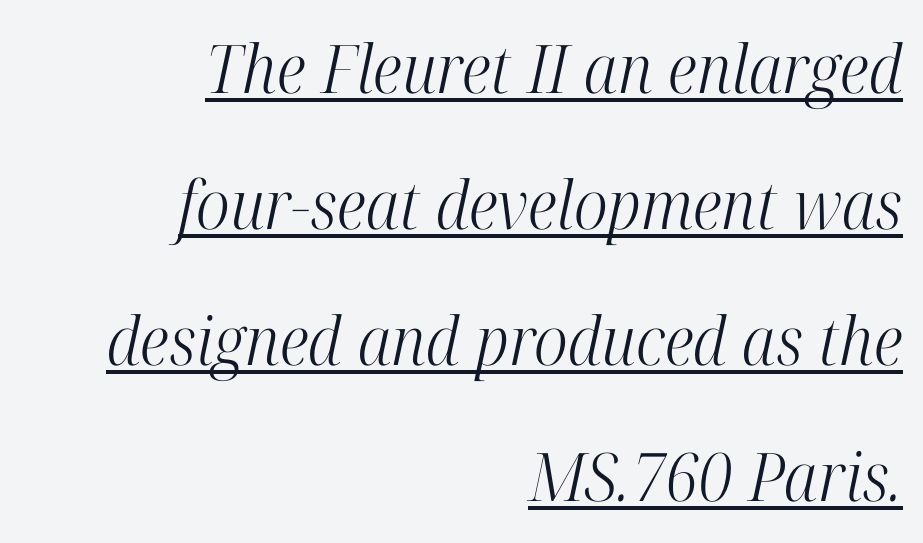
Caption: face not bold, strokes unweighted. A typesetter would mark this as italic. The line texture is even and compact thanks to regular tracking. The setting favours the right margin, as signatures and pull-quotes sometimes do. Check where the strokes stop: tiny serifs finish them off.
